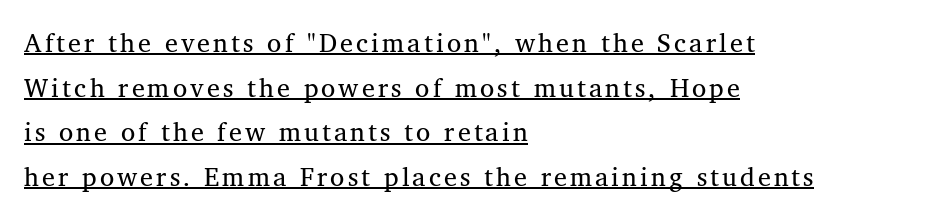
The image shows 26 px text type, upright; set left-aligned, line spacing 1.72x, underlined.
